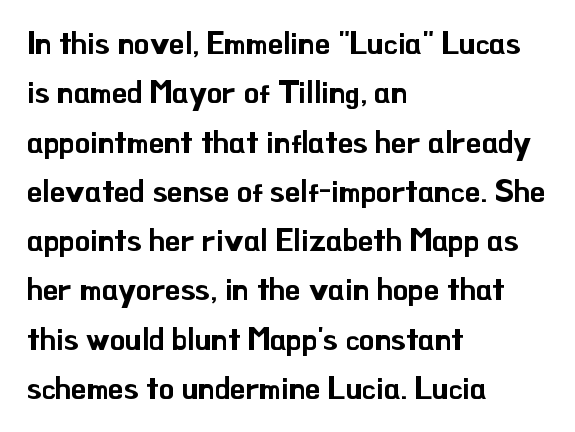
{"serif": "no", "italic": "no", "width": "normal", "stroke_contrast": "low", "x_height": "small", "monospaced": "no", "underline": "no", "align": "left", "line_spacing": "normal", "line_spacing_ratio": 1.59, "letter_spacing": "normal", "letter_spacing_em": 0.0, "glyph_px": 31}
